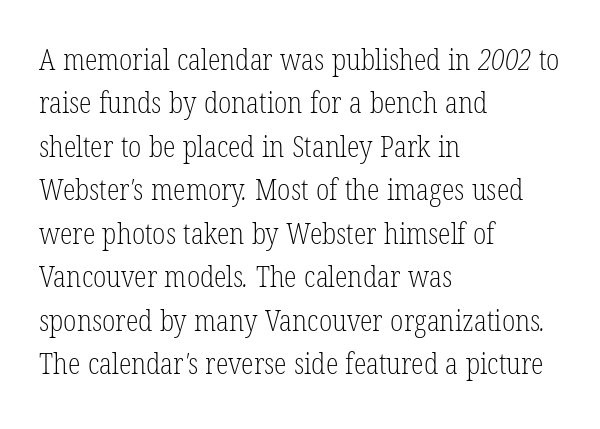
The image shows 29 px light, condensed serif type; set left-aligned, normal line spacing (1.5x), normal letter spacing, not underlined; low stroke contrast and a medium x-height.
